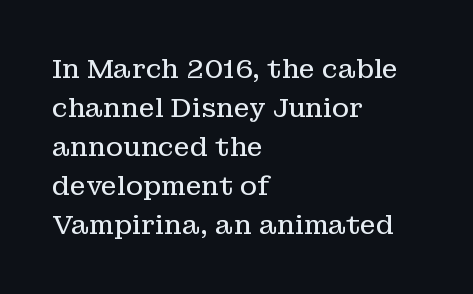
{"italic": "no", "bold": "no", "underline": "no", "align": "left", "line_spacing": "normal", "line_spacing_ratio": 1.5, "letter_spacing": "normal", "letter_spacing_em": 0.0, "glyph_px": 26}
